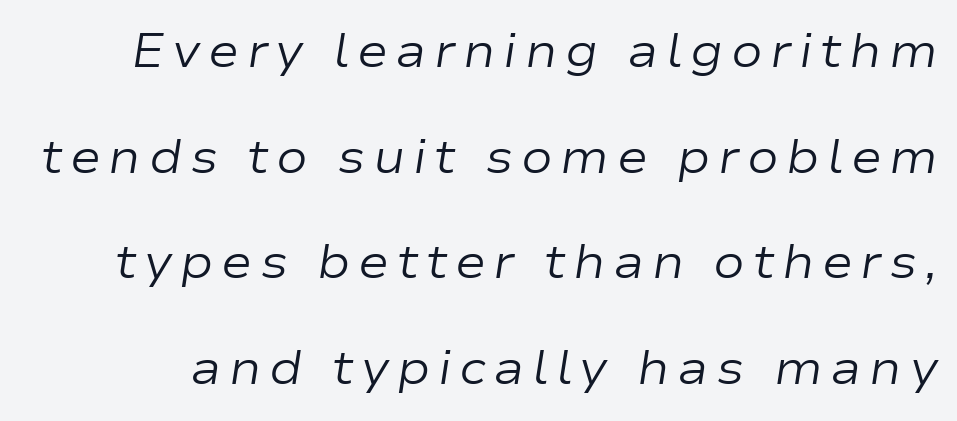
Q: Is the text bold? A: No.
Q: Is the text italic (slanted)? A: Yes, it leans right by about 9 degrees.
Q: Is the text underlined? A: No.
Q: Is the spacing between lines tight, normal or loose? A: Loose.
Q: Width (condensed, normal, or wide)? A: Wide.
Q: Stroke contrast? A: Low.
Q: x-height? A: Medium.
Q: Monospaced? A: No.
